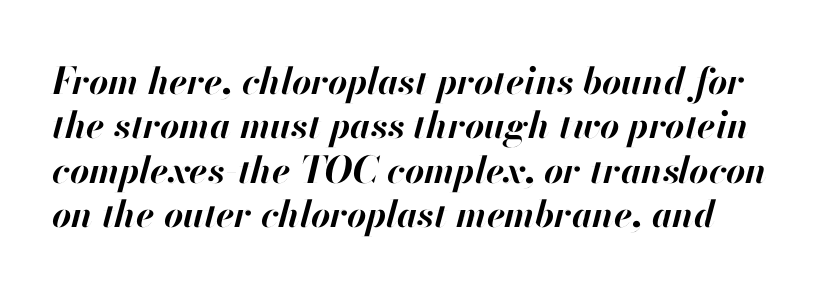
The gap between lines stays unmarked. The font is running at its bold setting. Would a proofreader flag this as italicized? Yes. The type is set solid horizontally, with unmodified tracking. Character widths vary here, with narrow letters taking less room than wide ones.
